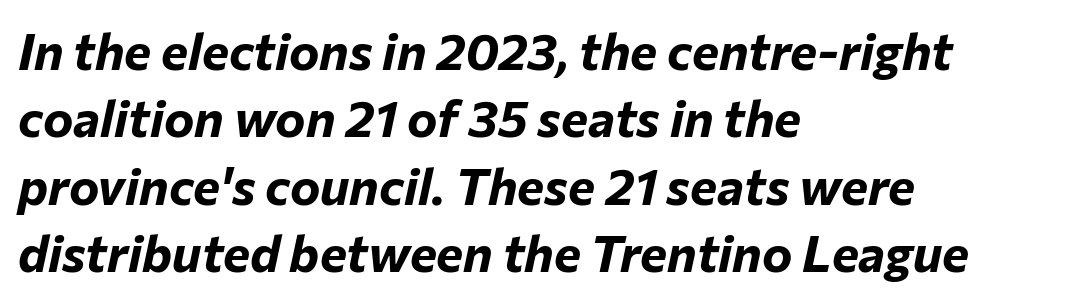
Nothing unusual about the tracking: characters are spaced as the font intends. The specimen reads as italic at a glance. Visually the block forms a straight wall on the left and a jagged coastline on the right. Plenty of ink on the page — the face is bold. Is this a fixed-width face? No — the glyphs have proportional, varying widths. Evenly set lines give the paragraph a standard silhouette.
